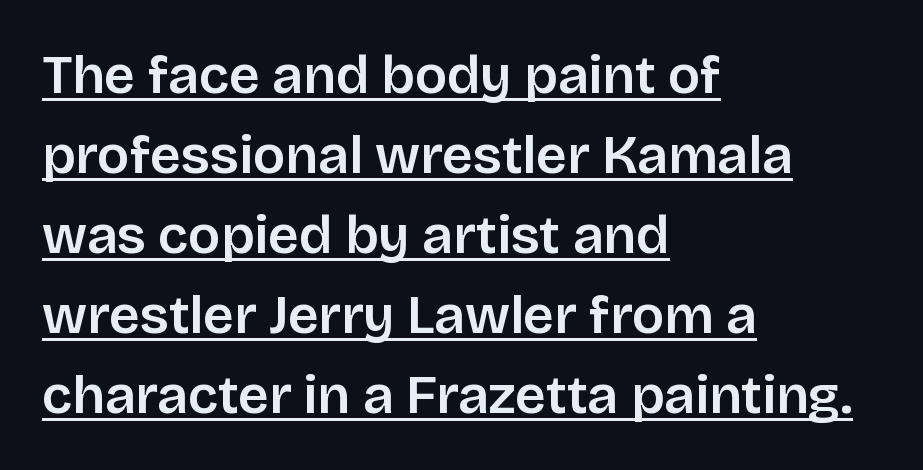
The image shows 54 px semibold sans-serif type, upright; set left-aligned, normal line spacing (1.48x), normal letter spacing, underlined; low stroke contrast and a large x-height.
